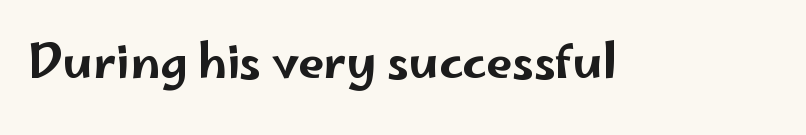
Q: Is the text italic (slanted)? A: No, it is upright.
Q: Is the typeface a serif or a sans-serif typeface? A: Sans-serif.
Q: Is the text underlined? A: No.
Q: Is the spacing between letters normal or unusually wide? A: Normal.
Q: Width (condensed, normal, or wide)? A: Wide.
Q: Stroke contrast? A: Low.
Q: x-height? A: Small.
Q: Monospaced? A: No.
